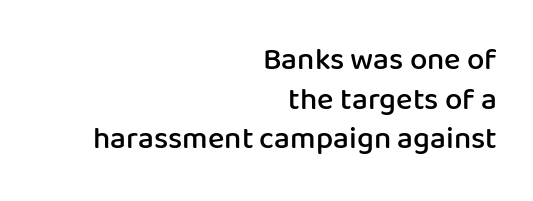
Grotesque or geometric, the face here clearly has no serifs. Notice how the stems are strictly vertical — no italics here. The block of text has a typical density, with ordinary space between rows. Think of a printed novel: that variable character pitch is what you see here. This sample uses plain, unmodified letter spacing.
